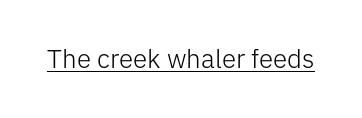
The image shows 26 px text type, upright; set normal letter spacing, underlined.
